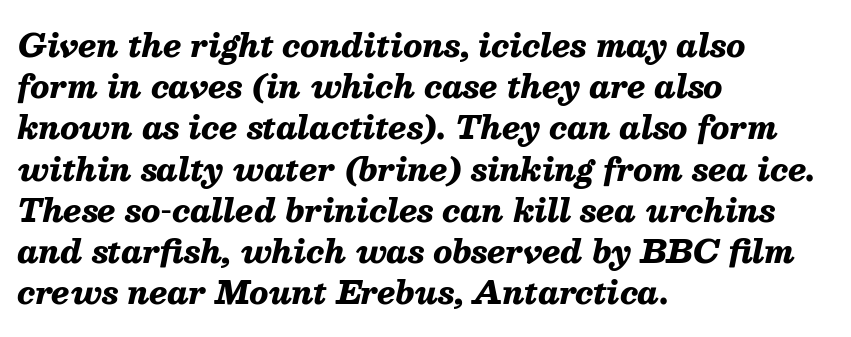
The image shows 31 px heavy type, italic (leaning right); set left-aligned, normal line spacing (1.33x), normal letter spacing, not underlined; medium stroke contrast and a medium x-height.
